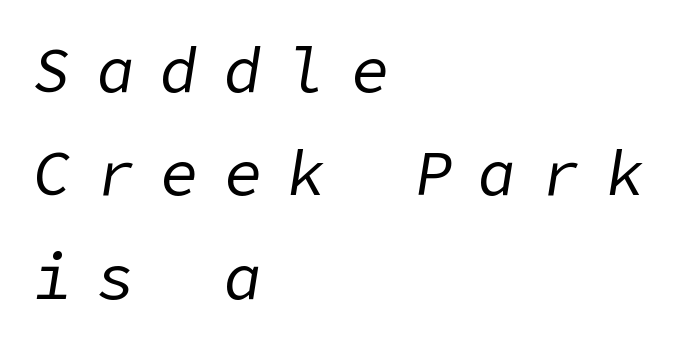
Q: Is the text bold? A: No.
Q: Is the text italic (slanted)? A: Yes, it leans right by about 9 degrees.
Q: Is the text underlined? A: No.
Q: How is the paragraph aligned? A: Left-aligned.
Q: Is the spacing between letters normal or unusually wide? A: Unusually wide.
Q: Is the spacing between lines tight, normal or loose? A: Normal.
Q: Width (condensed, normal, or wide)? A: Normal.
Q: Stroke contrast? A: Low.
Q: x-height? A: Medium.
